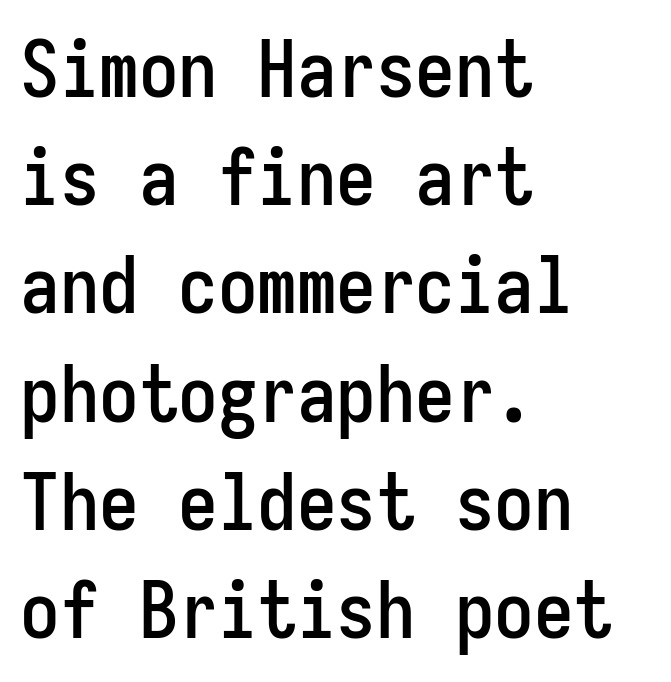
This rendering features lettering with no underline. Caption: standard tracking, unaltered. Horizontal alignment here is leftward, the default for most running prose. Here the designer chose a console-style face with uniform glyph widths. Serif or sans? Sans — the stroke terminals are bare.
